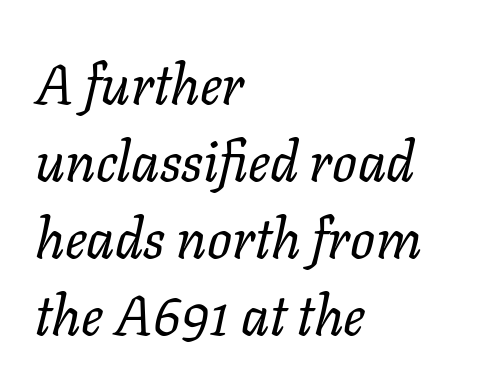
The strokes are not fattened; the text isn't bold. You could not count columns in this text — the font is proportionally spaced. This sample uses an oblique cut, with every glyph tilted off the vertical. The letters sit at their default tracking, neither squeezed nor spread. Does the leading feel generous? No, just average. Glance below the letters and you will spot only blank space.
